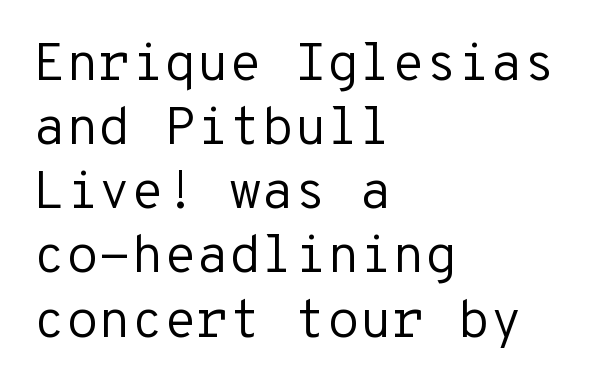
{"serif": "no", "italic": "no", "bold": "no", "weight": "regular", "width": "normal", "stroke_contrast": "low", "x_height": "medium", "monospaced": "yes", "underline": "no", "align": "left", "line_spacing_ratio": 1.21, "letter_spacing": "normal", "letter_spacing_em": 0.0, "glyph_px": 53}
